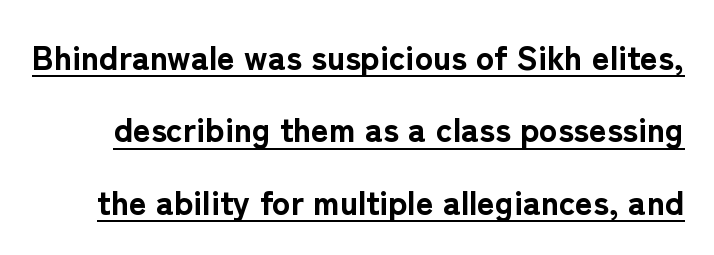
The image shows 34 px bold sans-serif type, upright; set loose line spacing (2.13x), normal letter spacing, underlined; low stroke contrast and a medium x-height.
